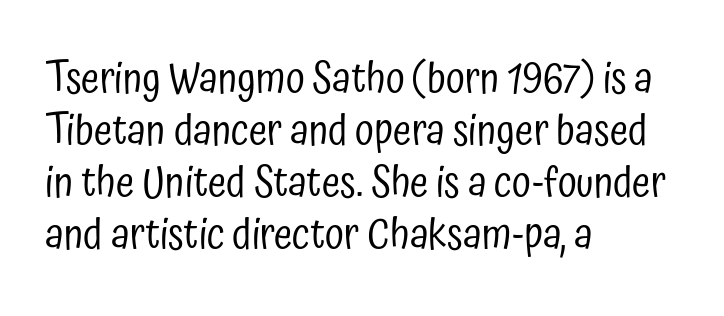
{"serif": "no", "italic": "no", "bold": "no", "weight": "regular", "width": "condensed", "stroke_contrast": "low", "x_height": "medium", "monospaced": "no", "underline": "no", "align": "left", "line_spacing_ratio": 1.24, "letter_spacing": "normal", "letter_spacing_em": 0.0, "glyph_px": 42}
